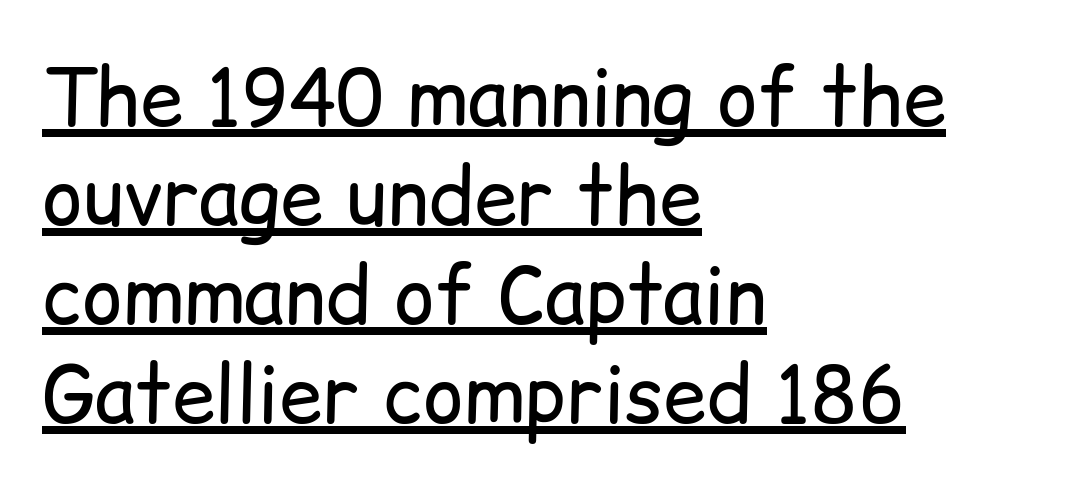
Q: Is the text bold? A: No.
Q: Is the text italic (slanted)? A: No, it is upright.
Q: Is the typeface a serif or a sans-serif typeface? A: Sans-serif.
Q: Is the text underlined? A: Yes.
Q: How is the paragraph aligned? A: Left-aligned.
Q: Is the spacing between letters normal or unusually wide? A: Normal.
Q: Is the spacing between lines tight, normal or loose? A: Normal.
Q: Width (condensed, normal, or wide)? A: Normal.
Q: Stroke contrast? A: Low.
Q: x-height? A: Medium.
Q: Monospaced? A: No.
